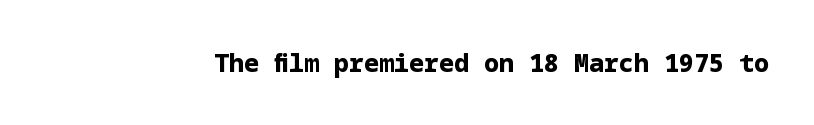
Underlining? Definitely not there. Strong, thick strokes mark this as bold type. This sample uses an upright cut, with every glyph sitting square on the baseline. A typesetter would call this zero additional tracking.
